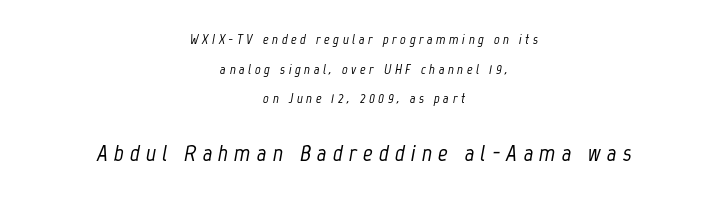
Q: Is the text italic (slanted)? A: Yes, it leans right by about 12 degrees.
Q: Is the text underlined? A: No.
Q: How is the paragraph aligned? A: Centered.
Q: Is the spacing between letters normal or unusually wide? A: Unusually wide.
Q: Is the spacing between lines tight, normal or loose? A: Loose.
Q: Which block of text is set in a larger size, the first (top) or the second (bottom)? A: The second (bottom) one.
